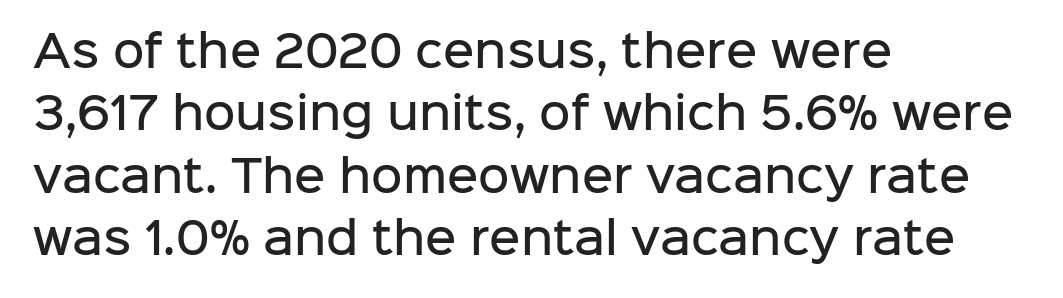
Q: Is the text bold? A: Semi-bold.
Q: Is the text italic (slanted)? A: No, it is upright.
Q: Is the typeface a serif or a sans-serif typeface? A: Sans-serif.
Q: Is the text underlined? A: No.
Q: How is the paragraph aligned? A: Left-aligned.
Q: Is the spacing between letters normal or unusually wide? A: Normal.
Q: Is the spacing between lines tight, normal or loose? A: Normal.
Q: Width (condensed, normal, or wide)? A: Normal.
Q: Stroke contrast? A: Low.
Q: x-height? A: Medium.
Q: Monospaced? A: No.
